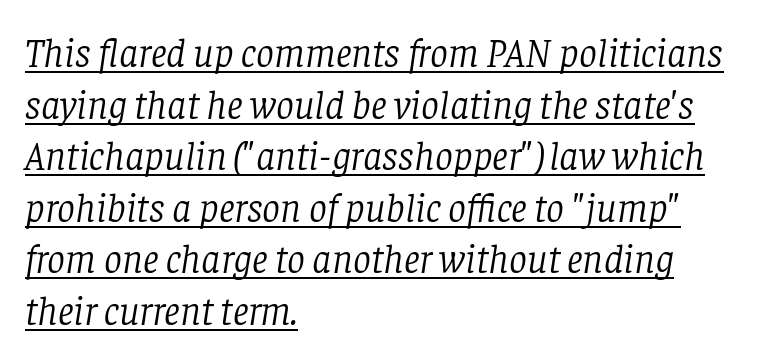
{"serif": "yes", "italic": "yes", "lean": "right", "slant_degrees": 8, "bold": "no", "weight": "light", "width": "normal", "stroke_contrast": "low", "x_height": "large", "monospaced": "no", "underline": "yes", "align": "left", "line_spacing": "normal", "line_spacing_ratio": 1.29, "letter_spacing": "normal", "letter_spacing_em": 0.0, "glyph_px": 40}
